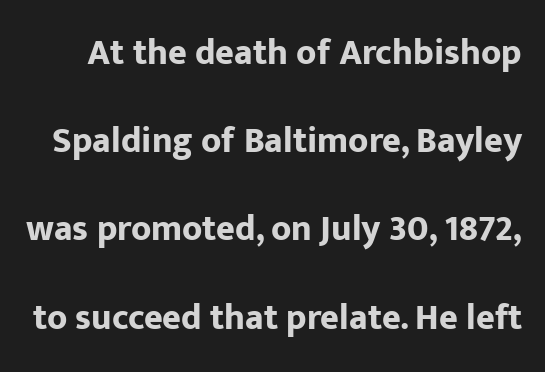
Q: Is the text bold? A: Yes.
Q: Is the text italic (slanted)? A: No, it is upright.
Q: Is the typeface a serif or a sans-serif typeface? A: Sans-serif.
Q: Is the text underlined? A: No.
Q: Is the spacing between letters normal or unusually wide? A: Normal.
Q: Is the spacing between lines tight, normal or loose? A: Loose.
Q: Width (condensed, normal, or wide)? A: Normal.
Q: Stroke contrast? A: Low.
Q: x-height? A: Medium.
Q: Monospaced? A: No.
